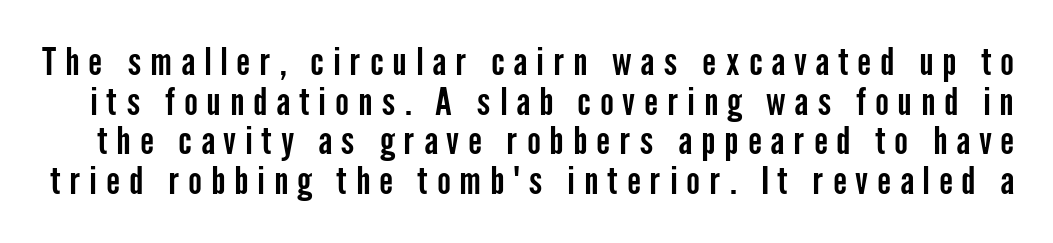
Q: Is the text italic (slanted)? A: No, it is upright.
Q: Is the typeface a serif or a sans-serif typeface? A: Sans-serif.
Q: Is the text underlined? A: No.
Q: Is the spacing between letters normal or unusually wide? A: Unusually wide.
Q: Is the spacing between lines tight, normal or loose? A: Tight.
Q: Width (condensed, normal, or wide)? A: Condensed.
Q: Stroke contrast? A: Low.
Q: x-height? A: Medium.
Q: Monospaced? A: No.
